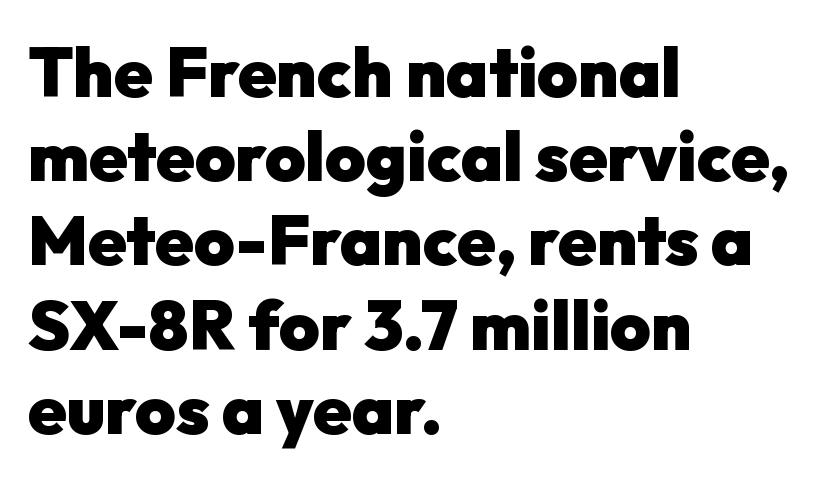
The image shows 69 px heavy sans-serif type, upright; set left-aligned, line spacing 1.22x, normal letter spacing, not underlined; low stroke contrast and a medium x-height.
